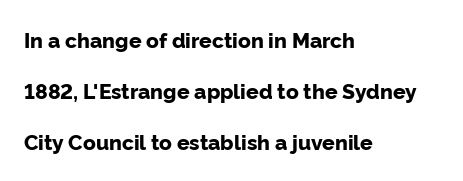
{"italic": "no", "bold": "yes", "underline": "no", "align": "left", "line_spacing": "loose", "line_spacing_ratio": 2.43, "letter_spacing": "normal", "letter_spacing_em": 0.0, "glyph_px": 21}
